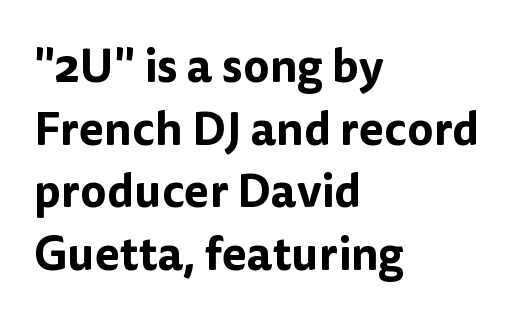
Q: Is the text italic (slanted)? A: No, it is upright.
Q: Is the typeface a serif or a sans-serif typeface? A: Sans-serif.
Q: Is the text underlined? A: No.
Q: How is the paragraph aligned? A: Left-aligned.
Q: Is the spacing between letters normal or unusually wide? A: Normal.
Q: Is the spacing between lines tight, normal or loose? A: Normal.
Q: Width (condensed, normal, or wide)? A: Normal.
Q: Stroke contrast? A: Low.
Q: x-height? A: Medium.
Q: Monospaced? A: No.
